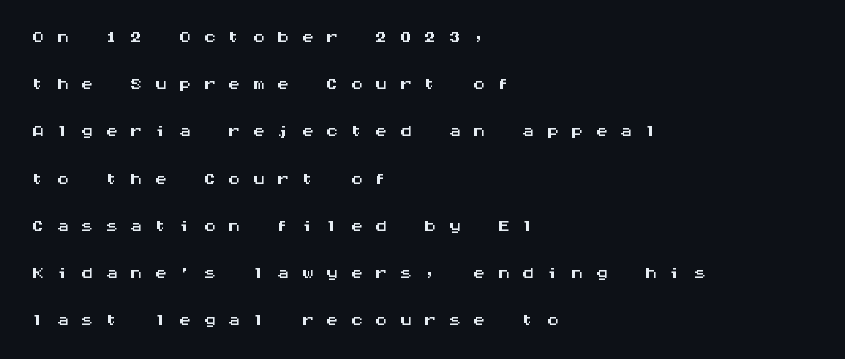
{"italic": "no", "underline": "no", "align": "left", "line_spacing_ratio": 1.89, "letter_spacing": "wide", "letter_spacing_em": 0.48, "glyph_px": 25}
